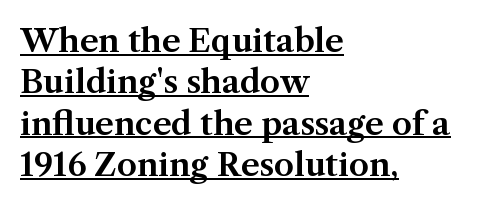
The image shows 32 px serif type, upright; set left-aligned, normal line spacing (1.29x), normal letter spacing, underlined; medium stroke contrast and a medium x-height.
